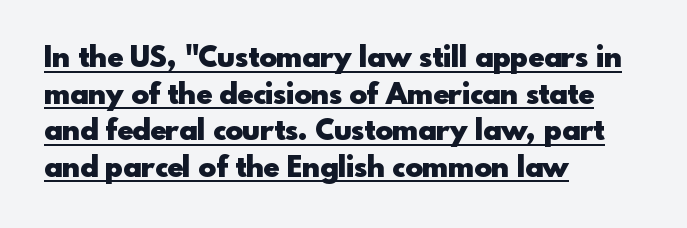
The image shows 29 px heavy sans-serif type, upright; set left-aligned, normal line spacing (1.26x), normal letter spacing, underlined; a small x-height.
